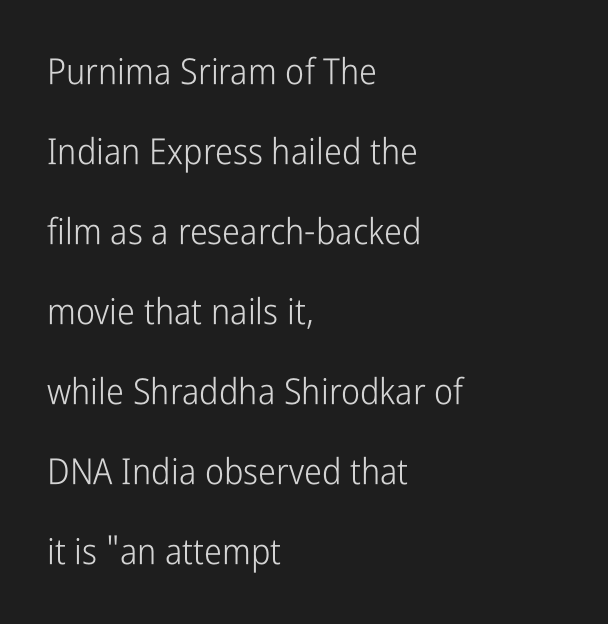
Q: Is the text bold? A: No.
Q: Is the text italic (slanted)? A: No, it is upright.
Q: Is the typeface a serif or a sans-serif typeface? A: Sans-serif.
Q: Is the text underlined? A: No.
Q: How is the paragraph aligned? A: Left-aligned.
Q: Is the spacing between letters normal or unusually wide? A: Normal.
Q: Is the spacing between lines tight, normal or loose? A: Loose.
Q: Width (condensed, normal, or wide)? A: Condensed.
Q: Stroke contrast? A: Low.
Q: x-height? A: Medium.
Q: Monospaced? A: No.
